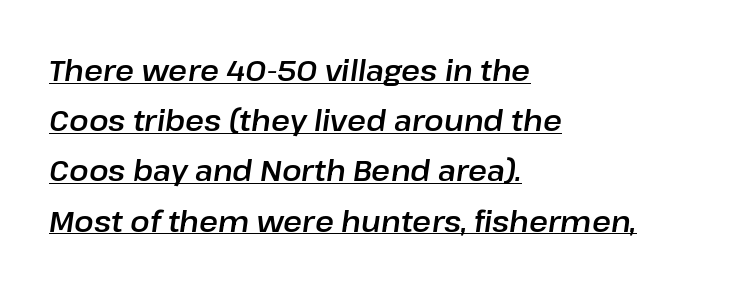
The gaps between neighbouring characters are ordinary and unremarkable. The specimen includes a rule beneath the text block's lines. The axis of the letterforms is tilted away from vertical. The text block is weighted toward the left margin, trailing off unevenly rightward. Here the designer chose a conventional face with non-uniform glyph widths.
